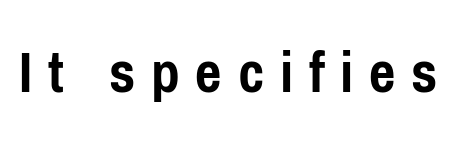
The image shows 63 px semibold, condensed sans-serif type, upright; set unusually wide letter spacing (+0.25 em), not underlined; low stroke contrast and a medium x-height.
